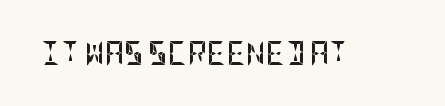
Q: Is the text bold? A: Yes.
Q: Is the text italic (slanted)? A: No, it is upright.
Q: Is the text underlined? A: No.
Q: Is the spacing between letters normal or unusually wide? A: Normal.
